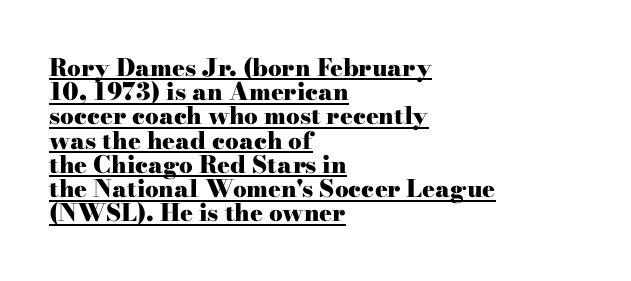
{"italic": "no", "bold": "yes", "underline": "yes", "align": "left", "line_spacing": "tight", "line_spacing_ratio": 1.01, "letter_spacing": "normal", "letter_spacing_em": 0.0, "glyph_px": 24}
